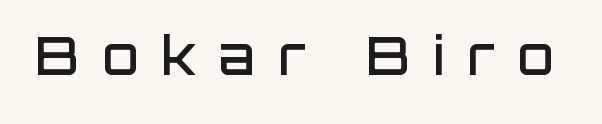
The image shows 53 px semibold sans-serif type, upright; set unusually wide letter spacing (+0.43 em), not underlined; low stroke contrast and a large x-height.
